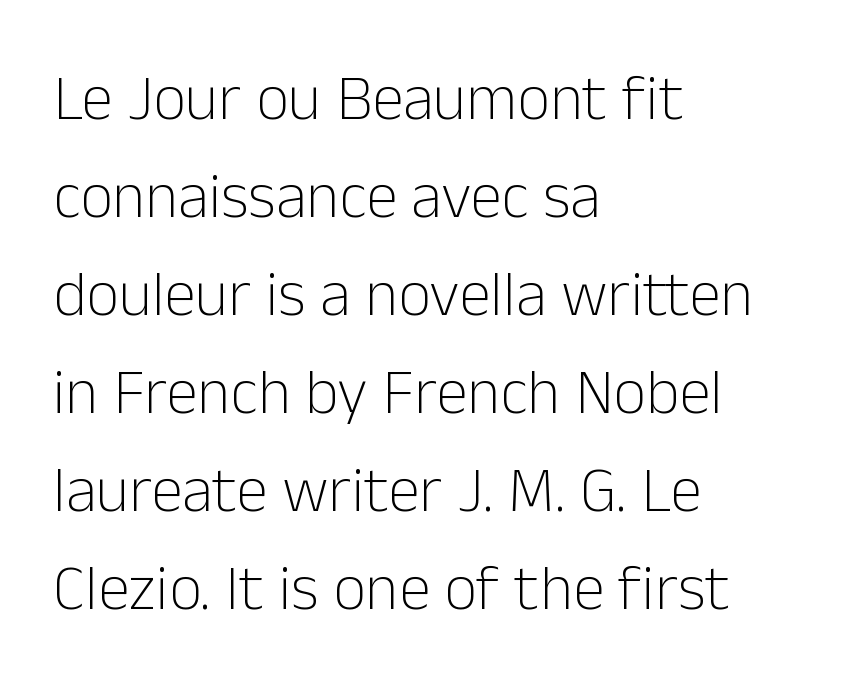
Q: Is the text bold? A: No.
Q: Is the text italic (slanted)? A: No, it is upright.
Q: Is the typeface a serif or a sans-serif typeface? A: Sans-serif.
Q: Is the text underlined? A: No.
Q: How is the paragraph aligned? A: Left-aligned.
Q: Is the spacing between letters normal or unusually wide? A: Normal.
Q: Is the spacing between lines tight, normal or loose? A: Normal.
Q: Width (condensed, normal, or wide)? A: Normal.
Q: Stroke contrast? A: Low.
Q: x-height? A: Medium.
Q: Monospaced? A: No.
